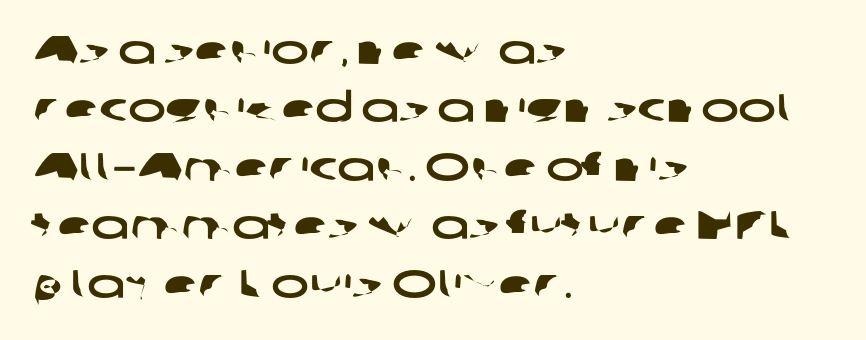
Q: Is the typeface a serif or a sans-serif typeface? A: Sans-serif.
Q: Is the text underlined? A: No.
Q: How is the paragraph aligned? A: Left-aligned.
Q: Is the spacing between letters normal or unusually wide? A: Normal.
Q: Is the spacing between lines tight, normal or loose? A: Normal.
Q: Width (condensed, normal, or wide)? A: Wide.
Q: Stroke contrast? A: Low.
Q: x-height? A: Medium.
Q: Monospaced? A: No.
